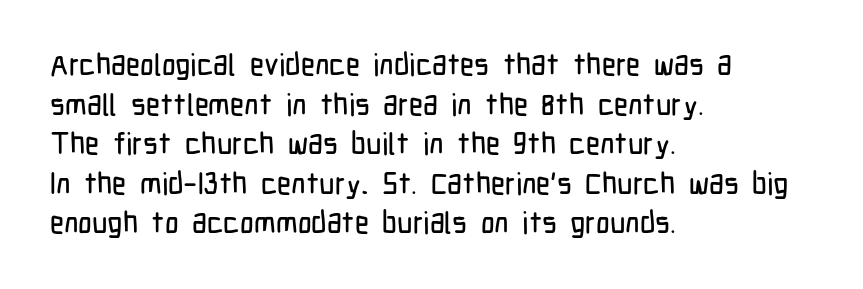
{"serif": "no", "italic": "no", "width": "condensed", "stroke_contrast": "low", "x_height": "medium", "monospaced": "no", "underline": "no", "align": "left", "line_spacing": "normal", "line_spacing_ratio": 1.32, "letter_spacing": "normal", "letter_spacing_em": 0.0, "glyph_px": 30}
